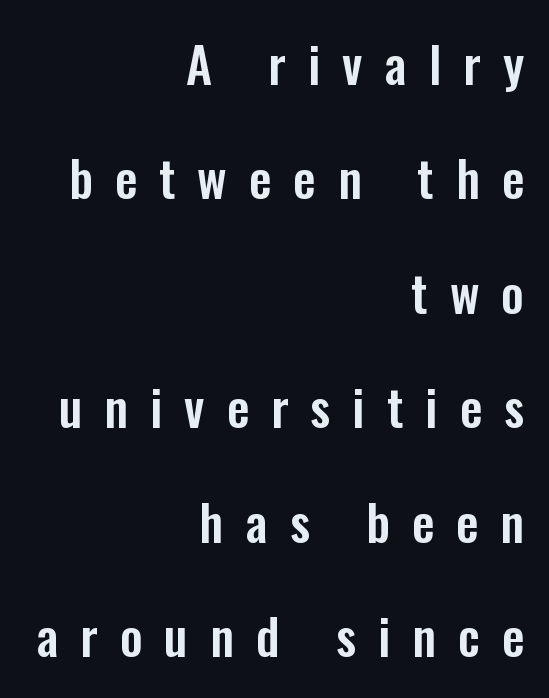
The image shows 50 px condensed sans-serif type, upright; set right-aligned, loose line spacing (2.29x), unusually wide letter spacing (+0.44 em), not underlined; low stroke contrast and a medium x-height.
